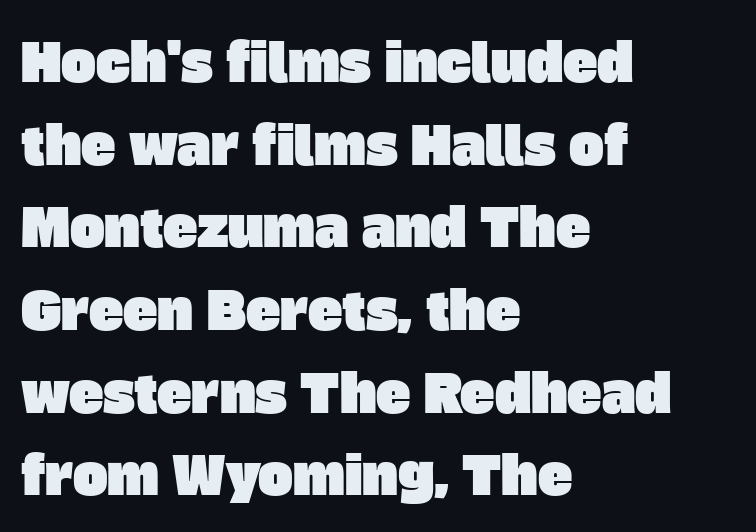
Glance below the letters and you will spot only blank space. Rows of type keep a routine distance in the vertical direction. If you drew a ruler down the left edge, every line would touch it. The horizontal fit of the characters is conventional and even.
